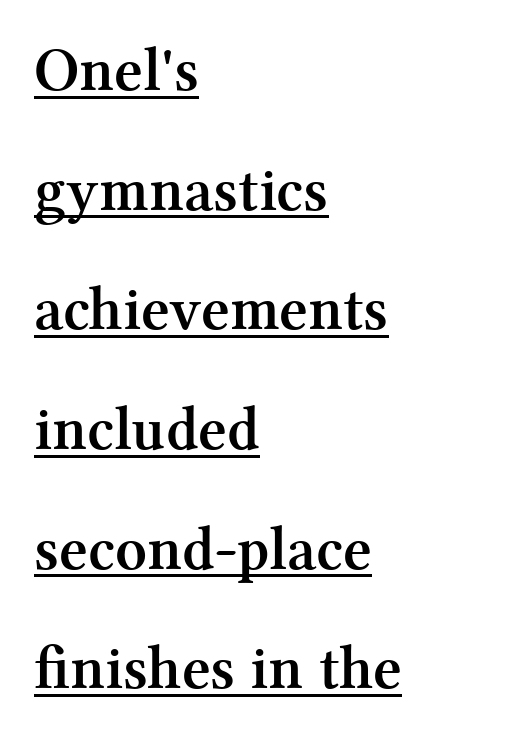
Stroke thickness is high; the sample reads as a true bold. Nobody touched the tracking dial on this one. In terms of posture, this sample is upright. Each letter keeps its own natural width here, so spacing adapts to shape. The paragraph has a hard left edge and a soft right edge. Vertically, the passage feels expansive, rows floating well apart.
